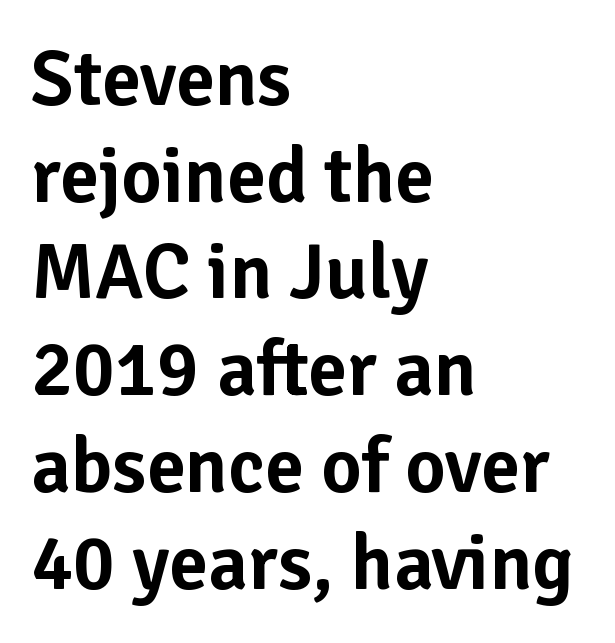
Q: Is the text italic (slanted)? A: No, it is upright.
Q: Is the typeface a serif or a sans-serif typeface? A: Sans-serif.
Q: Is the text underlined? A: No.
Q: How is the paragraph aligned? A: Left-aligned.
Q: Is the spacing between letters normal or unusually wide? A: Normal.
Q: Width (condensed, normal, or wide)? A: Normal.
Q: Stroke contrast? A: Low.
Q: x-height? A: Medium.
Q: Monospaced? A: No.
